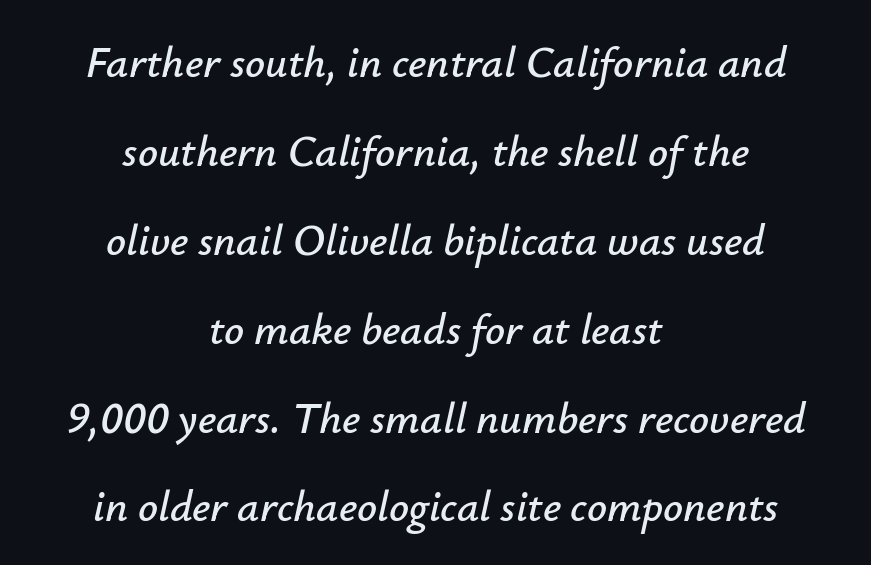
{"italic": "yes", "lean": "right", "slant_degrees": 12, "width": "normal", "stroke_contrast": "low", "x_height": "small", "monospaced": "no", "underline": "no", "align": "center", "line_spacing": "loose", "line_spacing_ratio": 2.02, "letter_spacing": "normal", "letter_spacing_em": 0.0, "glyph_px": 44}
